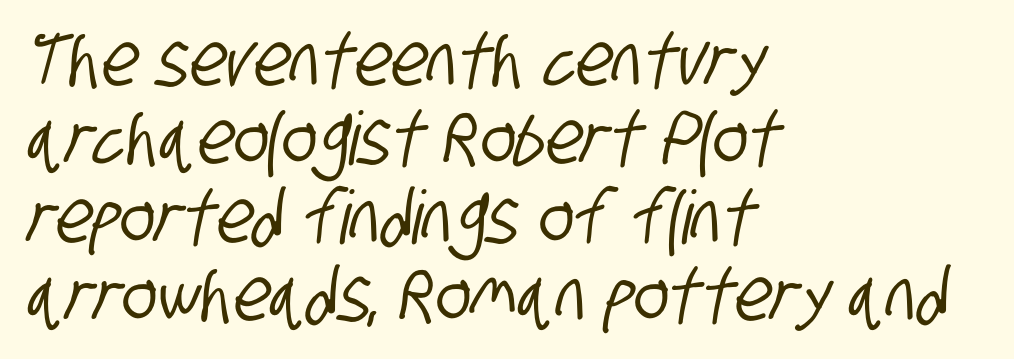
The image shows 74 px condensed sans-serif type; set left-aligned, tight line spacing (1.06x), normal letter spacing, not underlined; low stroke contrast and a large x-height.
